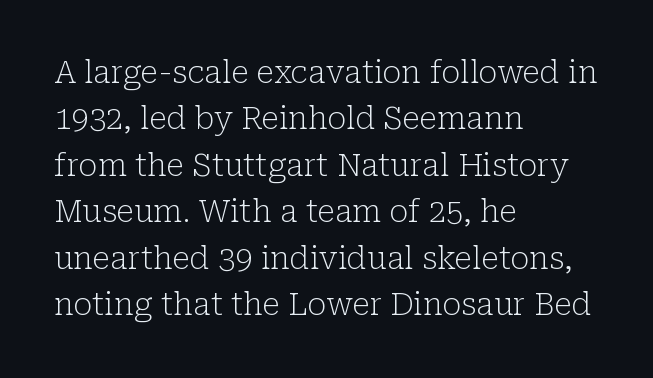
Line beginnings align vertically; line endings do not. This reads as an unemphasized weight, regular at the heaviest. Character widths vary here, with narrow letters taking less room than wide ones. Regarding leading, the lines here are spaced in the standard way.
